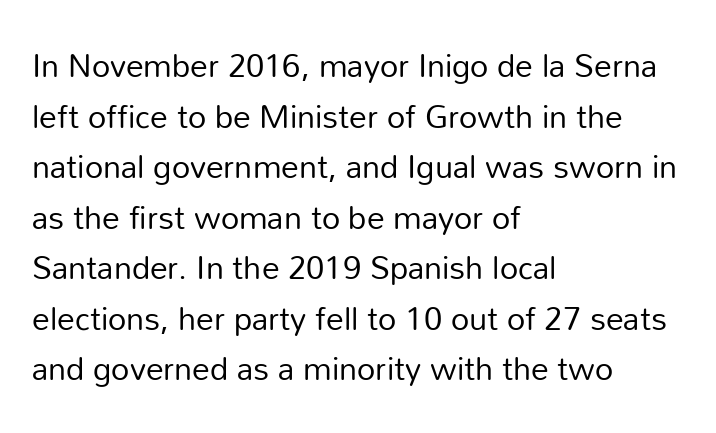
This sample has the flowing, uneven cadence of proportional lettering. Compared with typical paragraphs, the rows here are spaced about the same. A typesetter would call this zero additional tracking. No extra ink here — the face is not bold.
